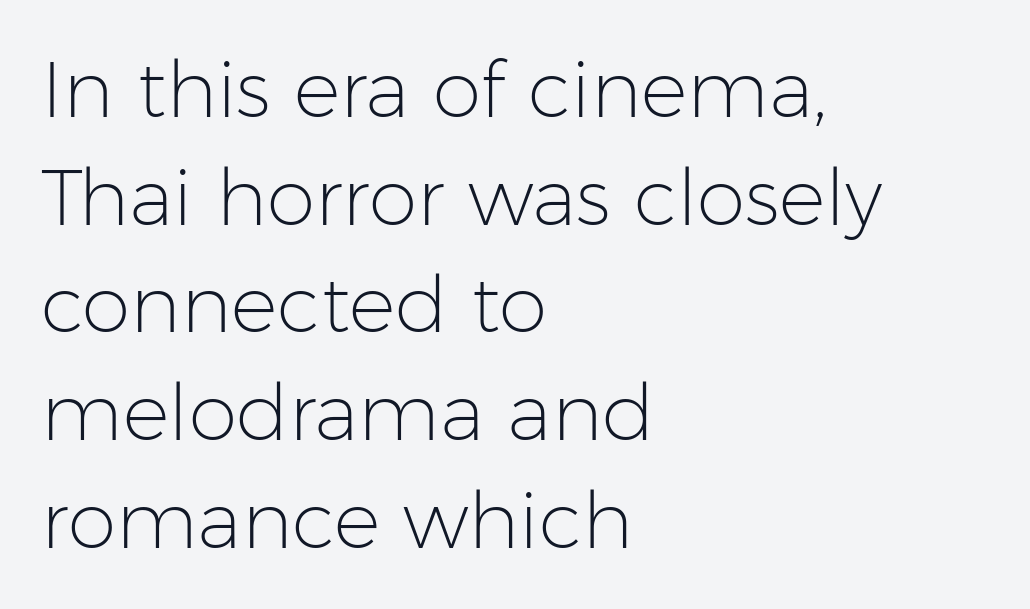
Caption: face not bold, strokes unweighted. Serif or sans? Sans — the stroke terminals are bare. Does extra space separate the letters? No, they use regular spacing. Proportional: the letters do not fall into vertical columns. Horizontal alignment here is leftward, the default for most running prose.
